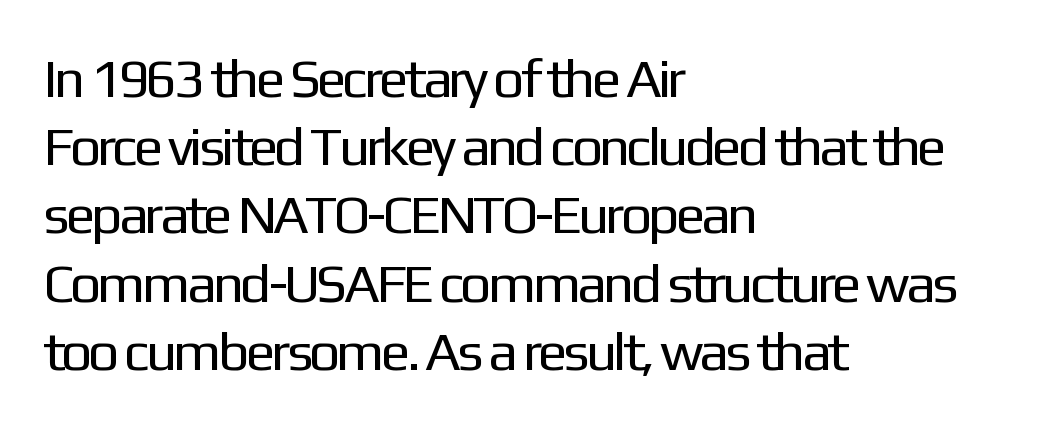
Q: Is the text bold? A: No.
Q: Is the text italic (slanted)? A: No, it is upright.
Q: Is the typeface a serif or a sans-serif typeface? A: Sans-serif.
Q: Is the text underlined? A: No.
Q: How is the paragraph aligned? A: Left-aligned.
Q: Is the spacing between letters normal or unusually wide? A: Normal.
Q: Width (condensed, normal, or wide)? A: Normal.
Q: Stroke contrast? A: Low.
Q: x-height? A: Medium.
Q: Monospaced? A: No.
